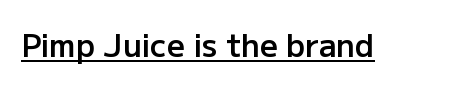
A typesetter would label this face a sans. The rendering keeps characters at their native spacing. The strokes are fattened partway — semibold, not bold. The rendered words wear a rule along their underside.
